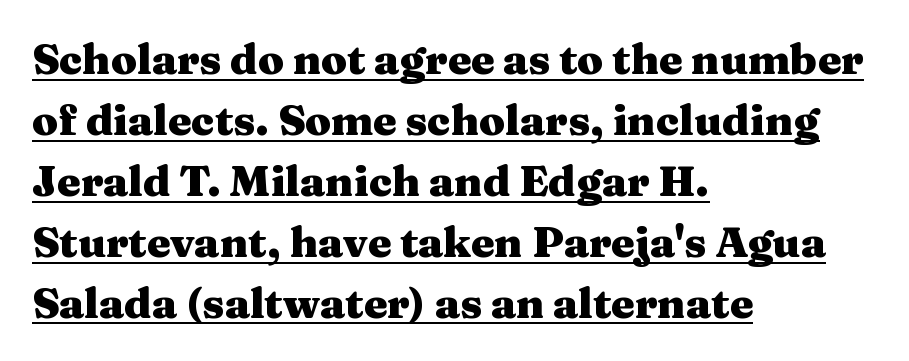
Q: Is the text bold? A: Yes.
Q: Is the text italic (slanted)? A: No, it is upright.
Q: Is the typeface a serif or a sans-serif typeface? A: Serif.
Q: Is the text underlined? A: Yes.
Q: How is the paragraph aligned? A: Left-aligned.
Q: Is the spacing between letters normal or unusually wide? A: Normal.
Q: Is the spacing between lines tight, normal or loose? A: Normal.
Q: Width (condensed, normal, or wide)? A: Wide.
Q: Stroke contrast? A: Medium.
Q: x-height? A: Medium.
Q: Monospaced? A: No.
